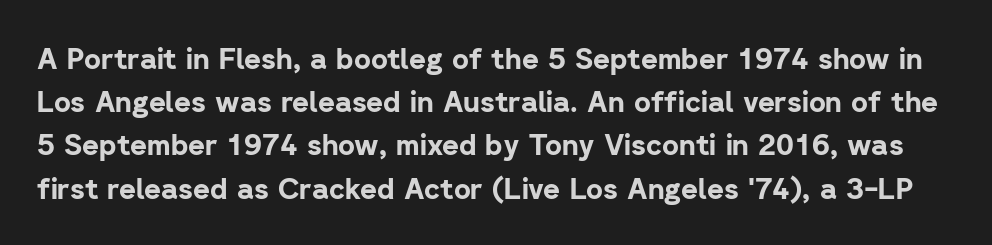
The image shows 29 px bold sans-serif type, upright; set normal line spacing (1.49x), normal letter spacing, not underlined; low stroke contrast and a medium x-height.
